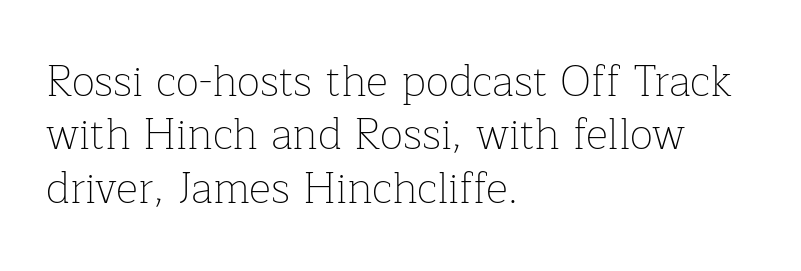
{"serif": "yes", "italic": "no", "bold": "no", "weight": "thin", "width": "normal", "stroke_contrast": "low", "x_height": "medium", "monospaced": "no", "underline": "no", "align": "left", "line_spacing_ratio": 1.24, "letter_spacing": "normal", "letter_spacing_em": 0.0, "glyph_px": 43}
